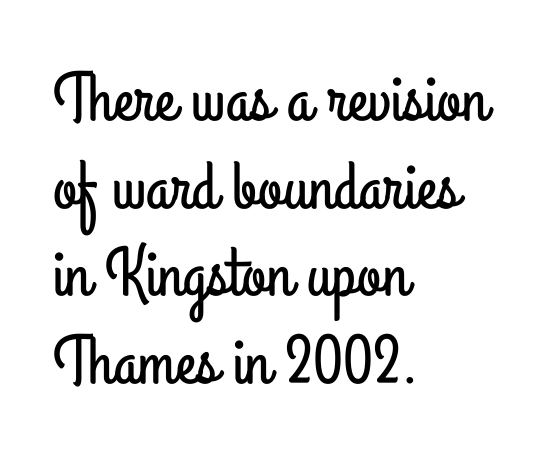
{"serif": "no", "italic": "no", "width": "condensed", "stroke_contrast": "low", "x_height": "small", "monospaced": "no", "underline": "no", "align": "left", "line_spacing": "normal", "line_spacing_ratio": 1.27, "letter_spacing": "normal", "letter_spacing_em": 0.0, "glyph_px": 69}
